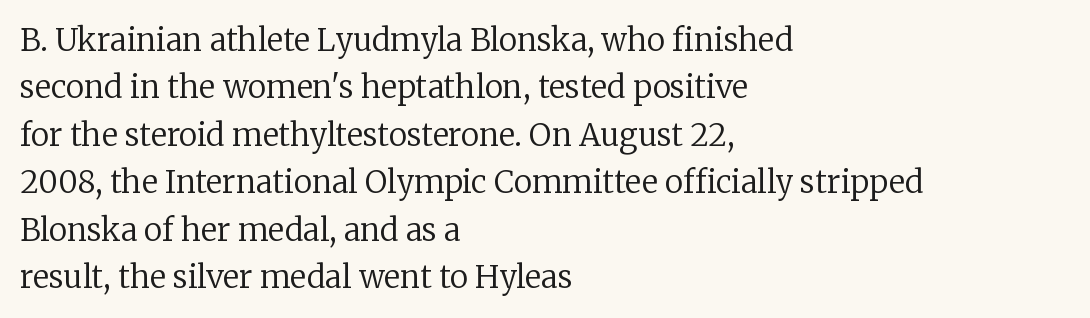
The image shows 31 px regular-weight serif type, upright; set left-aligned, normal line spacing (1.53x), normal letter spacing, not underlined; low stroke contrast and a medium x-height.
